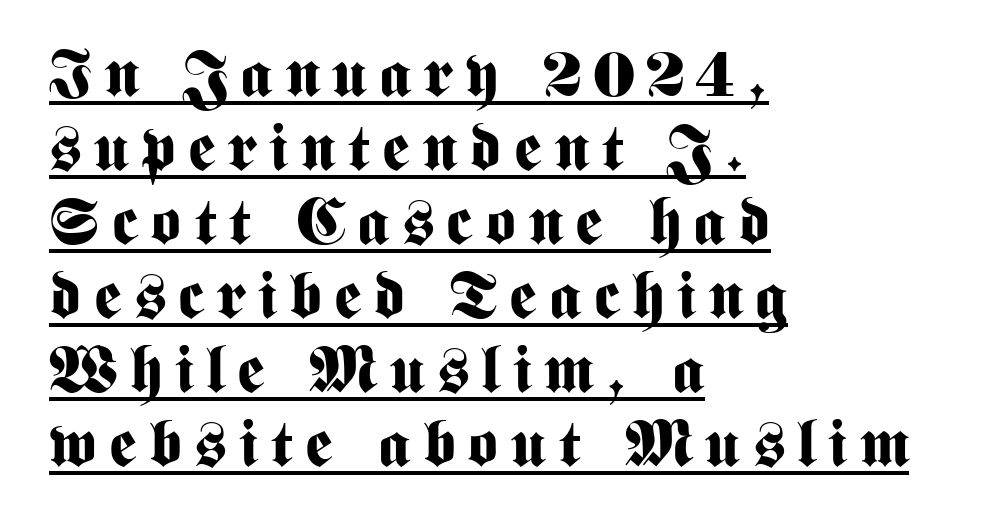
Q: Is the text bold? A: Yes.
Q: Is the text italic (slanted)? A: No, it is upright.
Q: Is the typeface a serif or a sans-serif typeface? A: Sans-serif.
Q: Is the text underlined? A: Yes.
Q: How is the paragraph aligned? A: Left-aligned.
Q: Is the spacing between lines tight, normal or loose? A: Tight.
Q: Width (condensed, normal, or wide)? A: Condensed.
Q: Stroke contrast? A: Medium.
Q: x-height? A: Medium.
Q: Monospaced? A: No.
